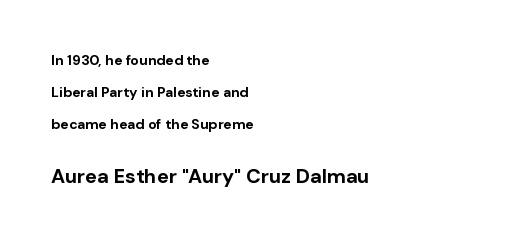
Summary of weight: heavy, a full bold. Designer's note — italics off, roman on. Is the lower block the larger one? Yes — the lower block carries the bigger type. The passage is arranged the way most books set body copy — flush left.
